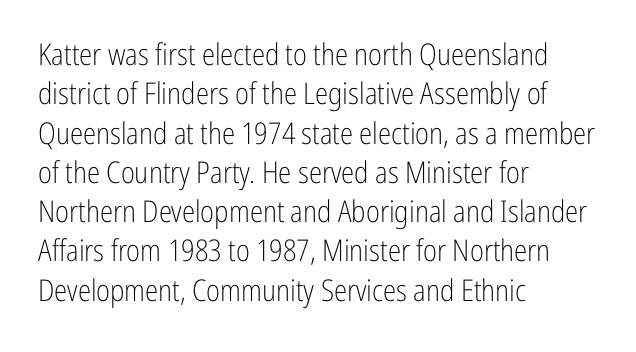
Q: Is the text bold? A: No.
Q: Is the text italic (slanted)? A: No, it is upright.
Q: Is the typeface a serif or a sans-serif typeface? A: Sans-serif.
Q: Is the text underlined? A: No.
Q: How is the paragraph aligned? A: Left-aligned.
Q: Is the spacing between letters normal or unusually wide? A: Normal.
Q: Is the spacing between lines tight, normal or loose? A: Normal.
Q: Width (condensed, normal, or wide)? A: Condensed.
Q: Stroke contrast? A: Low.
Q: x-height? A: Medium.
Q: Monospaced? A: No.
